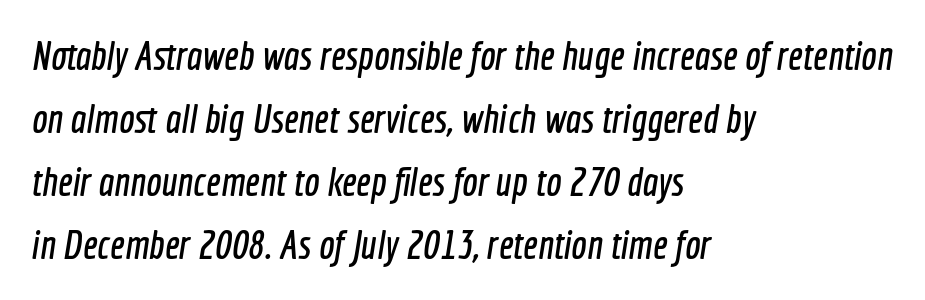
Q: Is the typeface a serif or a sans-serif typeface? A: Sans-serif.
Q: Is the text underlined? A: No.
Q: How is the paragraph aligned? A: Left-aligned.
Q: Is the spacing between letters normal or unusually wide? A: Normal.
Q: Is the spacing between lines tight, normal or loose? A: Normal.
Q: Width (condensed, normal, or wide)? A: Condensed.
Q: x-height? A: Medium.
Q: Monospaced? A: No.
